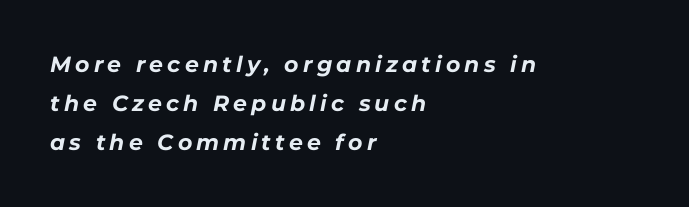
Q: Is the text bold? A: Yes.
Q: Is the text italic (slanted)? A: Yes, it leans right by about 11 degrees.
Q: Is the text underlined? A: No.
Q: How is the paragraph aligned? A: Left-aligned.
